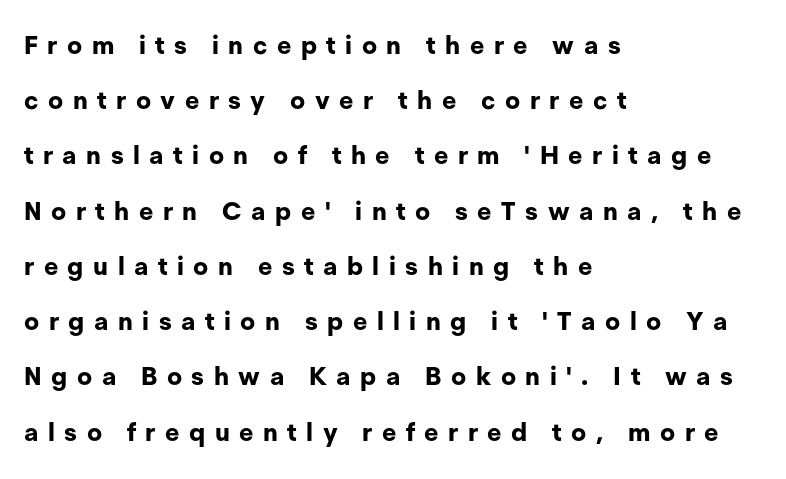
Widely set lines give the paragraph a tall, airy silhouette. A bare baseline throughout the passage. Style check: upright. Notice how the passage keeps a crisp vertical edge on the left only. Each glyph is drawn with heavy, bold strokes. Loose tracking; the words dissolve into strings of separated letters.
